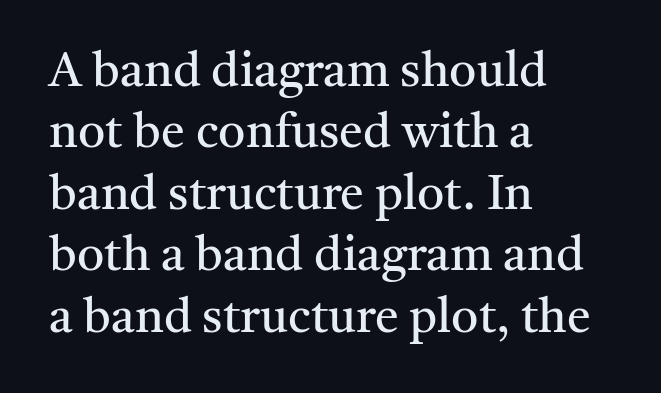
If you drew a ruler down the left edge, every line would touch it. A typesetter would call this zero additional tracking. Regular leading. The face used here is seriffed, in the tradition of book romans.
